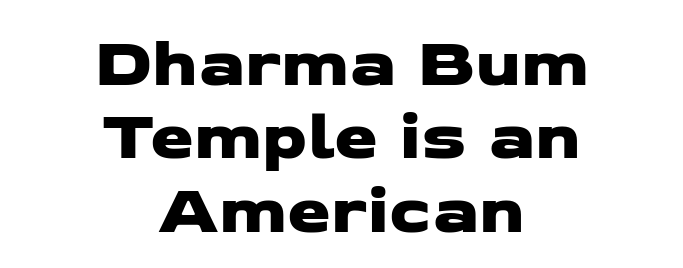
Q: Is the typeface a serif or a sans-serif typeface? A: Sans-serif.
Q: Is the text underlined? A: No.
Q: How is the paragraph aligned? A: Centered.
Q: Is the spacing between letters normal or unusually wide? A: Normal.
Q: Is the spacing between lines tight, normal or loose? A: Tight.
Q: Width (condensed, normal, or wide)? A: Wide.
Q: Stroke contrast? A: Low.
Q: x-height? A: Medium.
Q: Monospaced? A: No.
